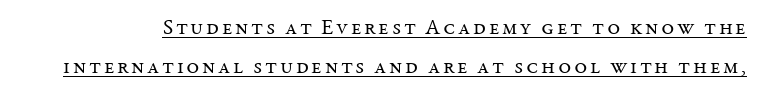
{"italic": "no", "bold": "no", "underline": "yes", "line_spacing_ratio": 1.79, "glyph_px": 22}
